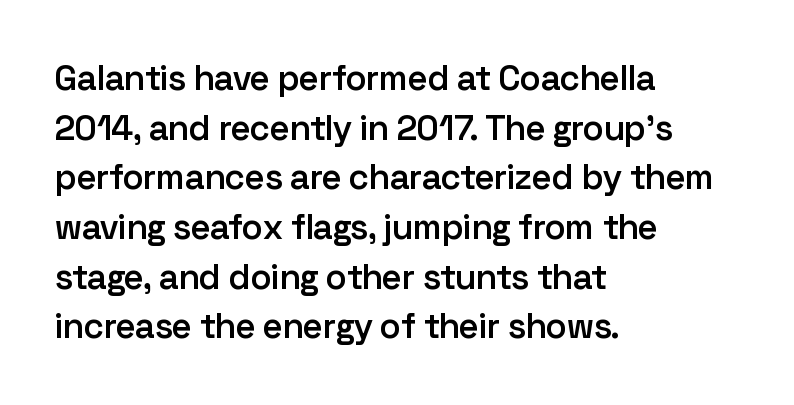
The image shows 35 px semibold sans-serif type, upright; set left-aligned, normal line spacing (1.42x), normal letter spacing, not underlined; low stroke contrast and a medium x-height.
